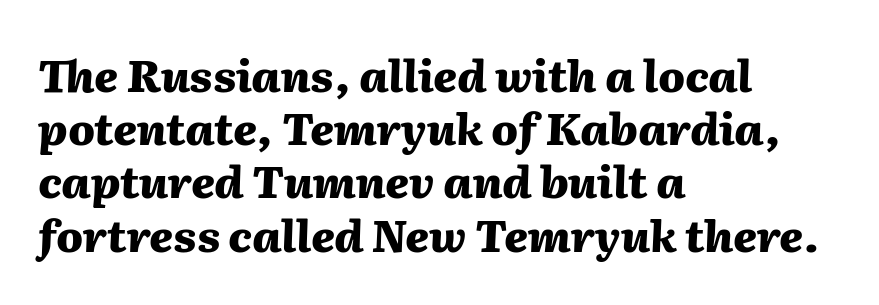
{"italic": "yes", "lean": "right", "slant_degrees": 2, "bold": "yes", "weight": "heavy", "width": "normal", "stroke_contrast": "medium", "x_height": "medium", "monospaced": "no", "underline": "no", "align": "left", "line_spacing_ratio": 1.21, "letter_spacing": "normal", "letter_spacing_em": 0.0, "glyph_px": 44}
